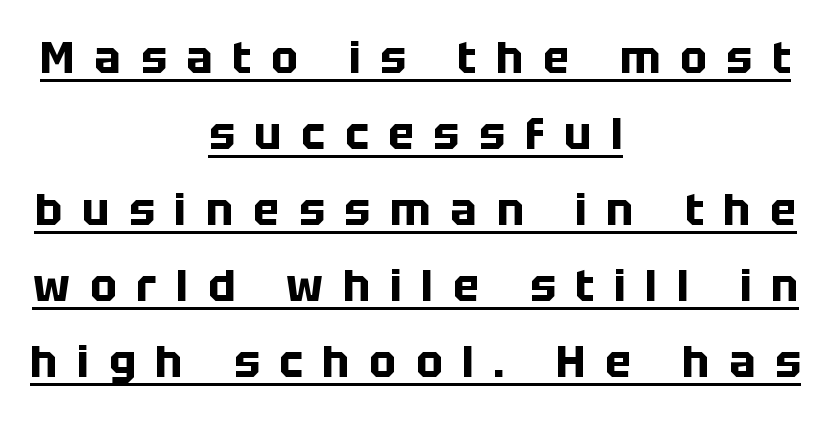
The image shows 44 px bold sans-serif type, upright; set centered, line spacing 1.73x, unusually wide letter spacing (+0.45 em), underlined; low stroke contrast and a large x-height.
